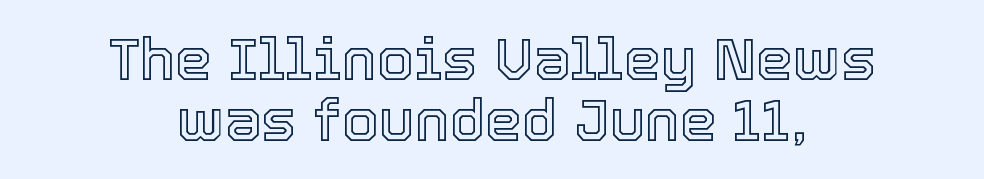
Character widths vary here, with narrow letters taking less room than wide ones. Quick note: interline space is minimal. Quick note: not italic, upright. Tracking value appears to be zero — textbook default spacing. A bare baseline throughout the passage. The setting favours the middle, as headings and verse often do.
